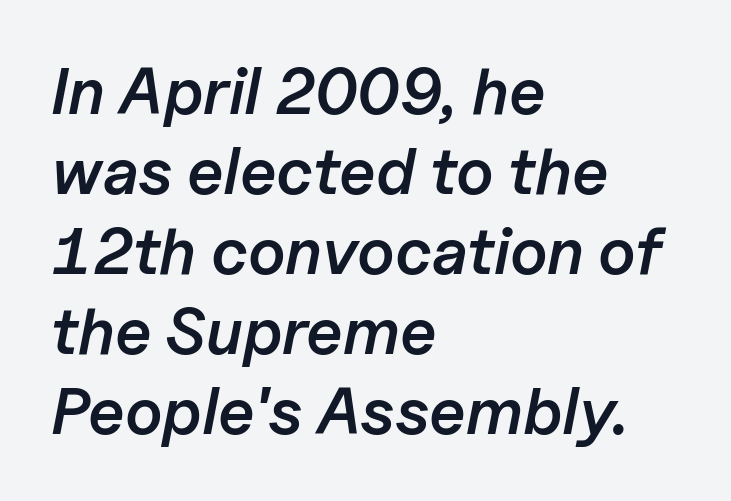
{"italic": "yes", "lean": "right", "slant_degrees": 11, "bold": "semi", "weight": "semibold", "width": "normal", "stroke_contrast": "low", "x_height": "medium", "monospaced": "no", "underline": "no", "align": "left", "line_spacing_ratio": 1.23, "letter_spacing": "normal", "letter_spacing_em": 0.0, "glyph_px": 65}
